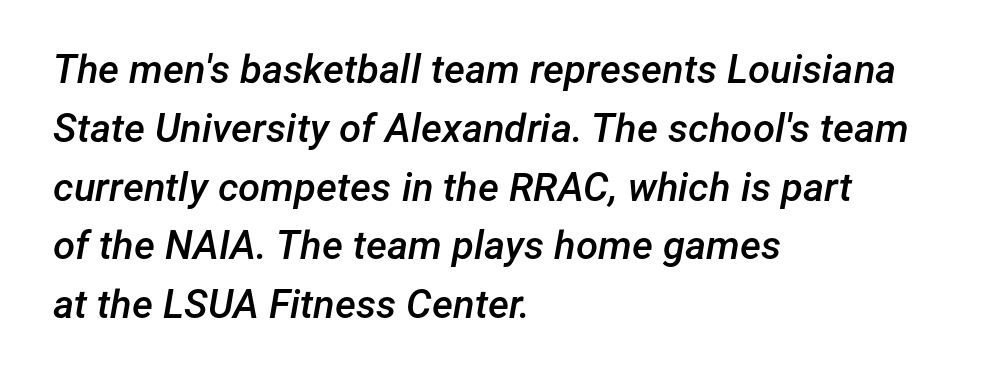
The image shows 40 px semibold type, italic (leaning right); set left-aligned, normal line spacing (1.47x), normal letter spacing, not underlined; low stroke contrast and a medium x-height.
